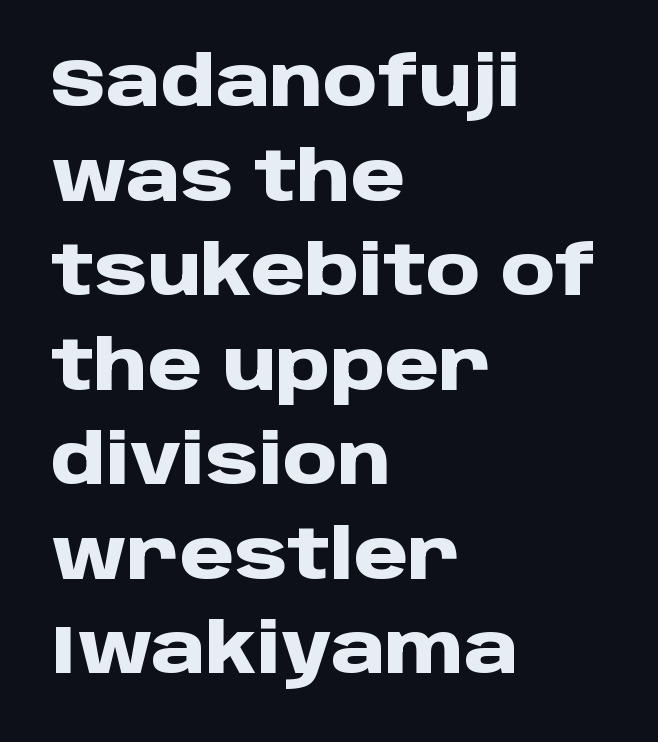
{"serif": "no", "italic": "no", "bold": "yes", "weight": "heavy", "width": "normal", "stroke_contrast": "low", "x_height": "large", "monospaced": "no", "underline": "no", "align": "left", "line_spacing": "normal", "line_spacing_ratio": 1.37, "letter_spacing": "normal", "letter_spacing_em": 0.0, "glyph_px": 69}
